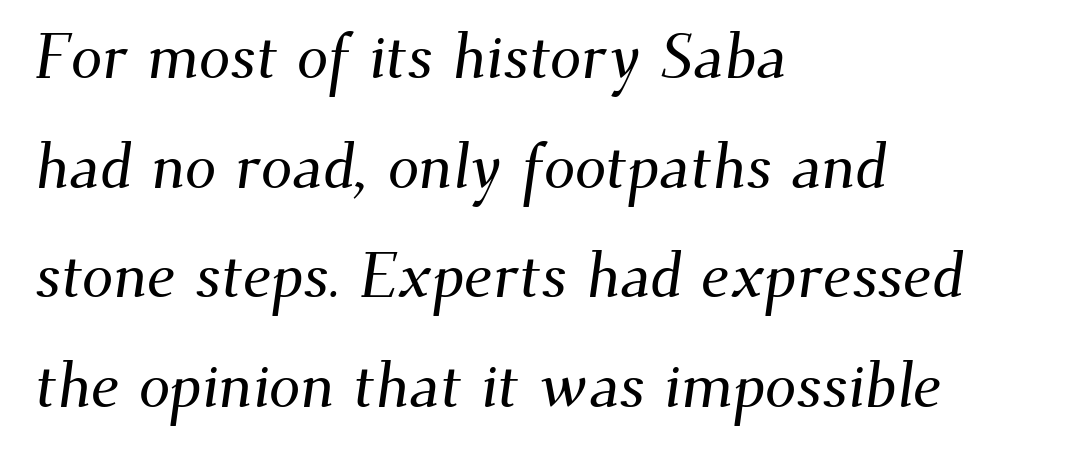
The image shows 63 px serif type; set left-aligned, line spacing 1.74x, normal letter spacing, not underlined; medium stroke contrast and a small x-height.
